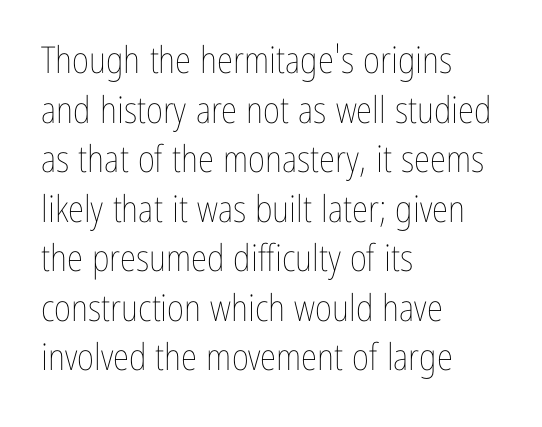
Q: Is the text bold? A: No.
Q: Is the text italic (slanted)? A: No, it is upright.
Q: Is the text underlined? A: No.
Q: How is the paragraph aligned? A: Left-aligned.
Q: Is the spacing between letters normal or unusually wide? A: Normal.
Q: Is the spacing between lines tight, normal or loose? A: Normal.
Q: Width (condensed, normal, or wide)? A: Condensed.
Q: Stroke contrast? A: Low.
Q: x-height? A: Medium.
Q: Monospaced? A: No.
